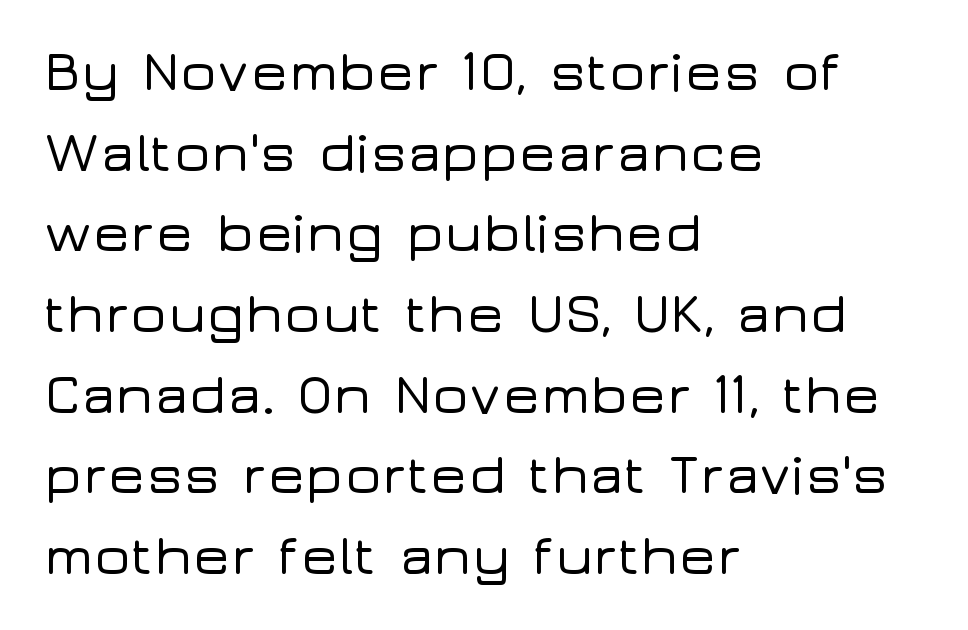
Caption: multi-line text, flush left, ragged right. Each new line begins a customary step beneath the previous one. The type family on display is of the sans-serif kind. Just letters on the line, the space beneath them empty.
